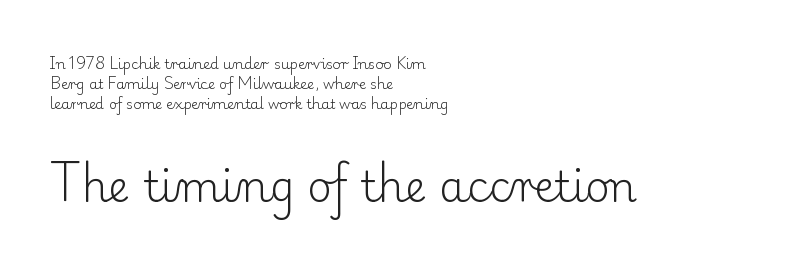
The image shows 42 px light type, upright; set left-aligned, normal line spacing (1.44x), normal letter spacing, not underlined; the second (bottom) block is 3.0x larger; low stroke contrast and a small x-height.
